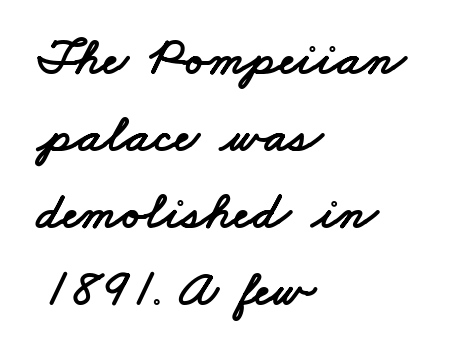
Q: Is the typeface a serif or a sans-serif typeface? A: Sans-serif.
Q: Is the text underlined? A: No.
Q: How is the paragraph aligned? A: Left-aligned.
Q: Is the spacing between letters normal or unusually wide? A: Normal.
Q: Is the spacing between lines tight, normal or loose? A: Normal.
Q: Width (condensed, normal, or wide)? A: Wide.
Q: Stroke contrast? A: Low.
Q: x-height? A: Small.
Q: Monospaced? A: No.
